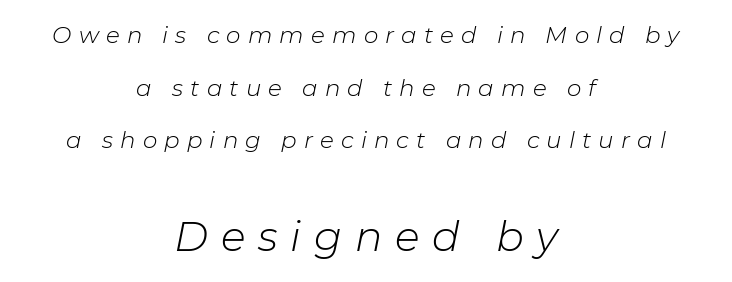
The image shows 41 px light type, italic (leaning right); set centered, loose line spacing (2.29x), unusually wide letter spacing (+0.31 em), not underlined; the second (bottom) block is 1.78x larger; low stroke contrast and a medium x-height.
